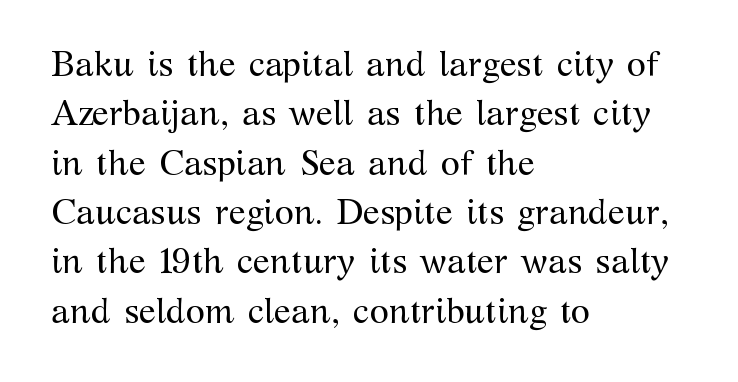
The image shows 35 px regular-weight serif type, upright; set left-aligned, normal line spacing (1.41x), normal letter spacing, not underlined; medium stroke contrast and a medium x-height.
